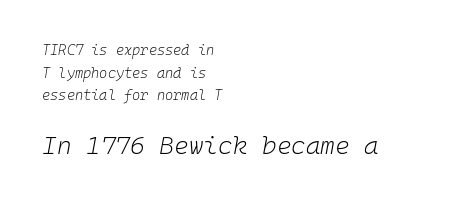
The image shows 25 px text type, italic (leaning right); set left-aligned, normal line spacing (1.61x), normal letter spacing, not underlined; the second (bottom) block is 1.79x larger.
